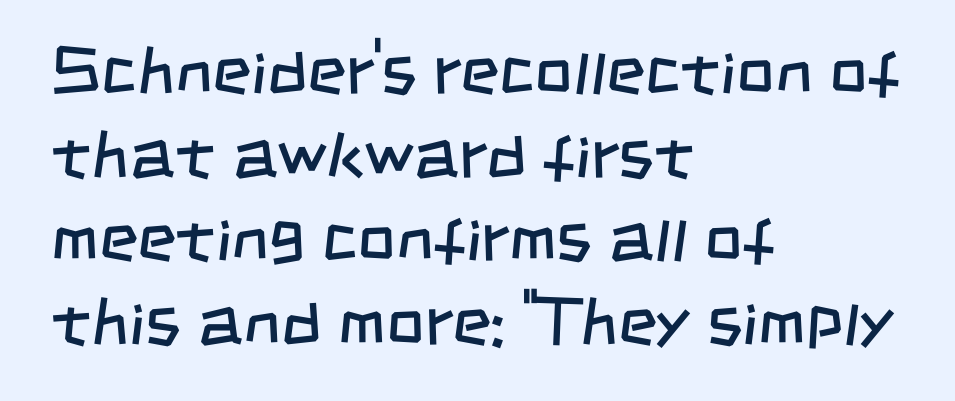
The image shows 67 px regular-weight, condensed sans-serif type; set left-aligned, normal line spacing (1.25x), normal letter spacing, not underlined; low stroke contrast and a large x-height.
